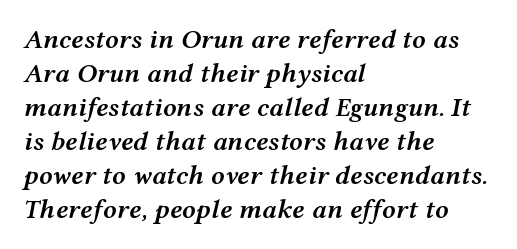
Q: Is the text bold? A: Semi-bold.
Q: Is the text italic (slanted)? A: Yes, it leans right by about 12 degrees.
Q: Is the text underlined? A: No.
Q: How is the paragraph aligned? A: Left-aligned.
Q: Is the spacing between letters normal or unusually wide? A: Normal.
Q: Is the spacing between lines tight, normal or loose? A: Normal.
